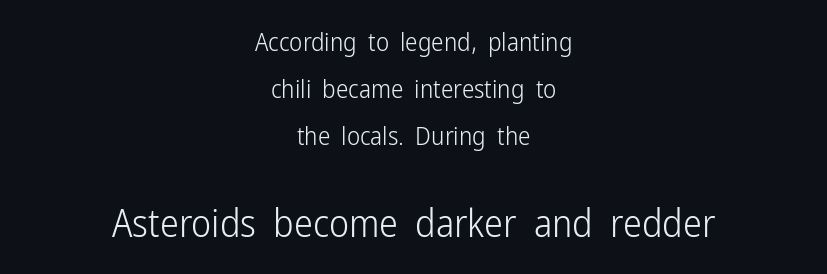
{"serif": "no", "italic": "no", "bold": "no", "weight": "light", "width": "condensed", "stroke_contrast": "low", "x_height": "medium", "monospaced": "no", "underline": "no", "align": "center", "line_spacing_ratio": 1.89, "letter_spacing": "normal", "letter_spacing_em": 0.0, "larger_block": "second", "size_ratio": 1.52, "glyph_px": 38}
